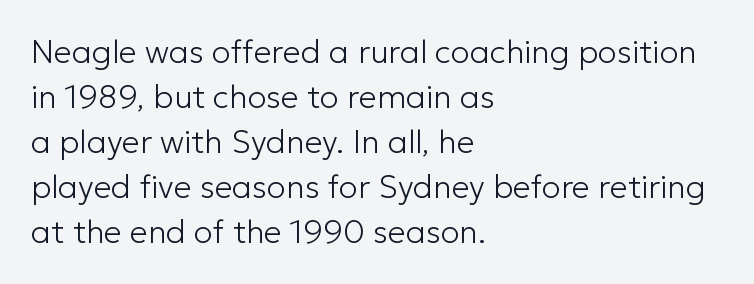
The image shows 32 px light sans-serif type, upright; set left-aligned, normal line spacing (1.41x), normal letter spacing, not underlined; low stroke contrast and a medium x-height.
